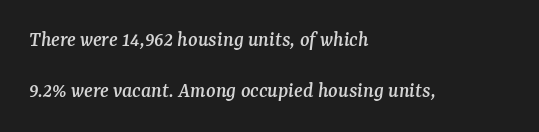
This rendering features lettering with no underline. Caption: multi-line text, flush left, ragged right. Honestly, the letter spacing is just normal — you wouldn't notice it. Line spacing here is loose. Looking at the ascenders, they clearly lean.
